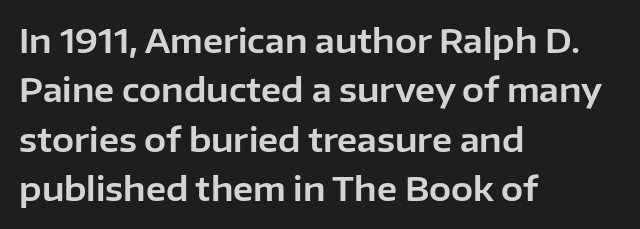
Q: Is the text italic (slanted)? A: No, it is upright.
Q: Is the typeface a serif or a sans-serif typeface? A: Sans-serif.
Q: Is the text underlined? A: No.
Q: How is the paragraph aligned? A: Left-aligned.
Q: Is the spacing between letters normal or unusually wide? A: Normal.
Q: Is the spacing between lines tight, normal or loose? A: Normal.
Q: Width (condensed, normal, or wide)? A: Normal.
Q: Stroke contrast? A: Low.
Q: x-height? A: Medium.
Q: Monospaced? A: No.
